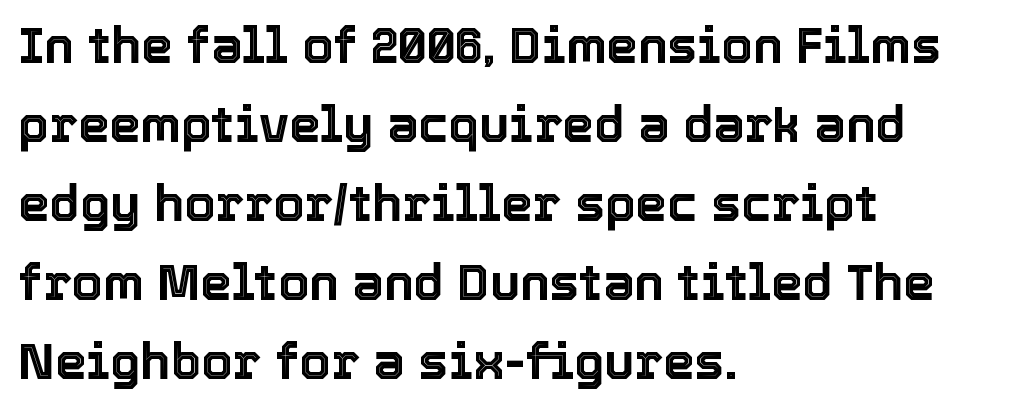
Q: Is the text italic (slanted)? A: No, it is upright.
Q: Is the text underlined? A: No.
Q: How is the paragraph aligned? A: Left-aligned.
Q: Is the spacing between letters normal or unusually wide? A: Normal.
Q: Is the spacing between lines tight, normal or loose? A: Normal.
Q: Width (condensed, normal, or wide)? A: Normal.
Q: x-height? A: Medium.
Q: Monospaced? A: No.
